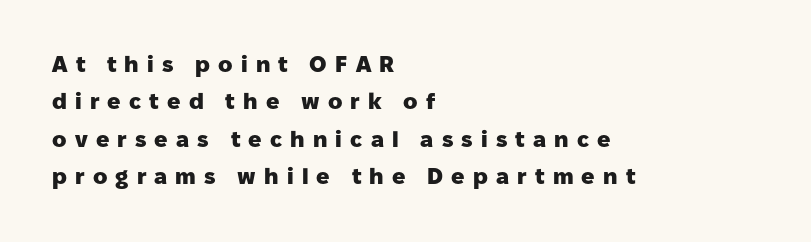
The image shows 22 px bold type, upright; set left-aligned, normal line spacing (1.7x), unusually wide letter spacing (+0.37 em), not underlined.
